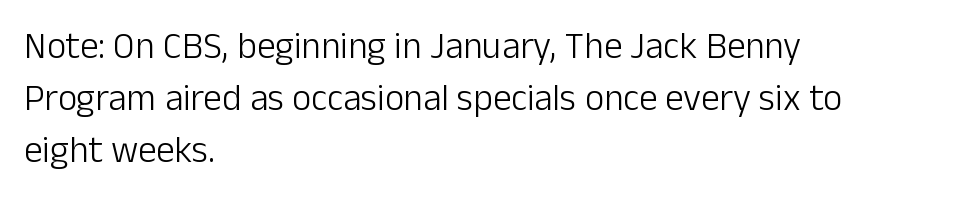
Q: Is the text bold? A: No.
Q: Is the text italic (slanted)? A: No, it is upright.
Q: Is the typeface a serif or a sans-serif typeface? A: Sans-serif.
Q: Is the text underlined? A: No.
Q: How is the paragraph aligned? A: Left-aligned.
Q: Is the spacing between letters normal or unusually wide? A: Normal.
Q: Is the spacing between lines tight, normal or loose? A: Normal.
Q: Width (condensed, normal, or wide)? A: Normal.
Q: Stroke contrast? A: Low.
Q: x-height? A: Medium.
Q: Monospaced? A: No.
